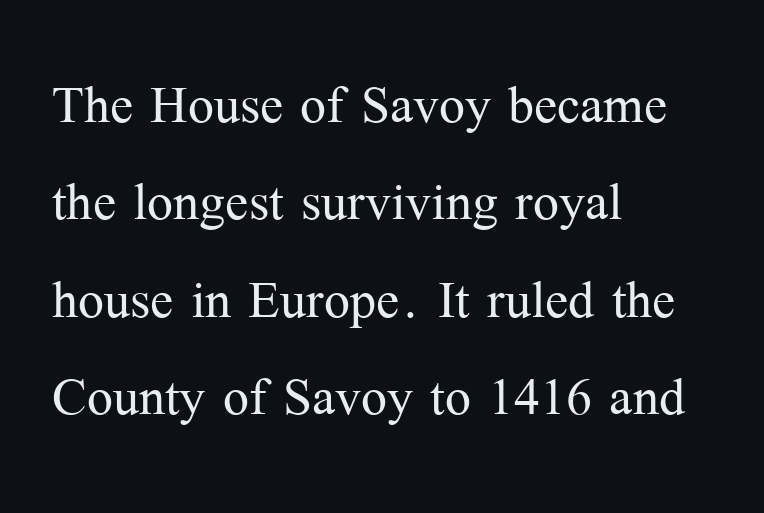
One-word summary of the alignment: left. Unlike a clean sans, this face finishes its strokes with serifs. Think of a printed novel: that variable character pitch is what you see here. Short note: letters normally spaced. Do the letters lean? They stand straight. The vertical gap from one line to the next is medium.
